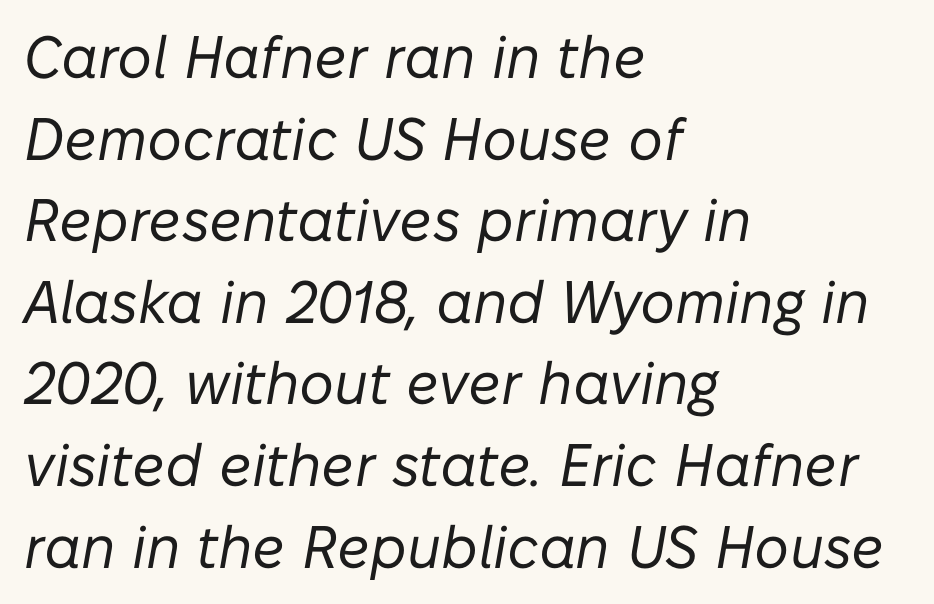
The image shows 60 px regular-weight type, italic (leaning right); set left-aligned, normal line spacing (1.36x), normal letter spacing, not underlined; low stroke contrast and a medium x-height.
